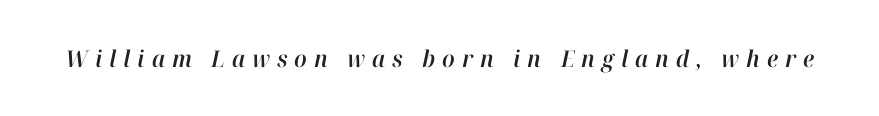
{"italic": "yes", "lean": "right", "slant_degrees": 12, "underline": "no", "letter_spacing": "wide", "letter_spacing_em": 0.3, "glyph_px": 23}
